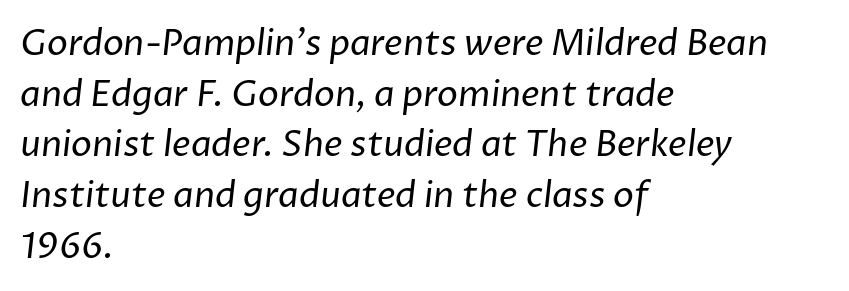
Descenders are the only things crossing below the line. Observe the ordinary spacing: letters are neighbours, not strangers. Reading down the column, the eye jumps a familiar distance to each next line. Unlike a traditional serif, this face leaves its strokes unadorned. These lines stack with their left ends in a neat column. Proportional: the letters do not fall into vertical columns.
